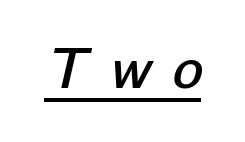
The image shows 57 px semibold sans-serif type; set unusually wide letter spacing (+0.38 em), underlined; low stroke contrast and a medium x-height.
